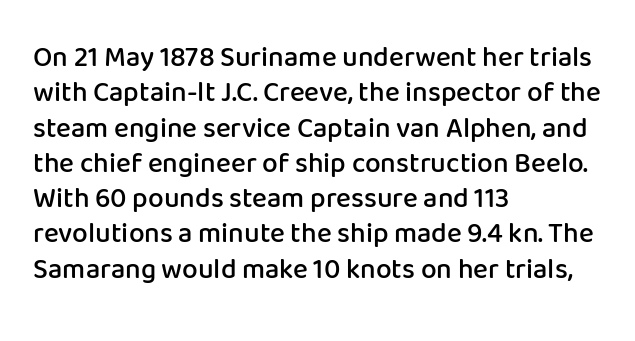
Q: Is the text bold? A: Semi-bold.
Q: Is the text italic (slanted)? A: No, it is upright.
Q: Is the typeface a serif or a sans-serif typeface? A: Sans-serif.
Q: Is the text underlined? A: No.
Q: How is the paragraph aligned? A: Left-aligned.
Q: Is the spacing between letters normal or unusually wide? A: Normal.
Q: Is the spacing between lines tight, normal or loose? A: Normal.
Q: Width (condensed, normal, or wide)? A: Normal.
Q: Stroke contrast? A: Low.
Q: x-height? A: Medium.
Q: Monospaced? A: No.
